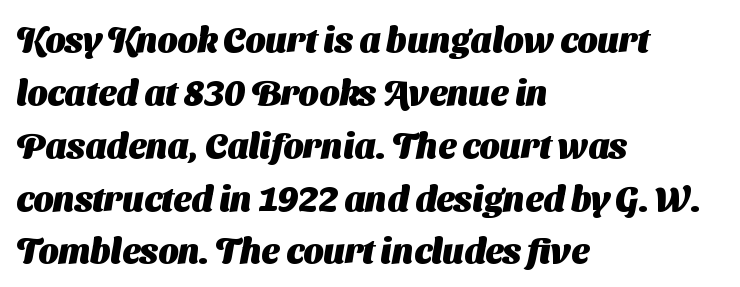
{"serif": "no", "bold": "yes", "weight": "heavy", "width": "normal", "stroke_contrast": "medium", "x_height": "medium", "monospaced": "no", "underline": "no", "align": "left", "line_spacing": "normal", "line_spacing_ratio": 1.51, "letter_spacing": "normal", "letter_spacing_em": 0.0, "glyph_px": 35}
